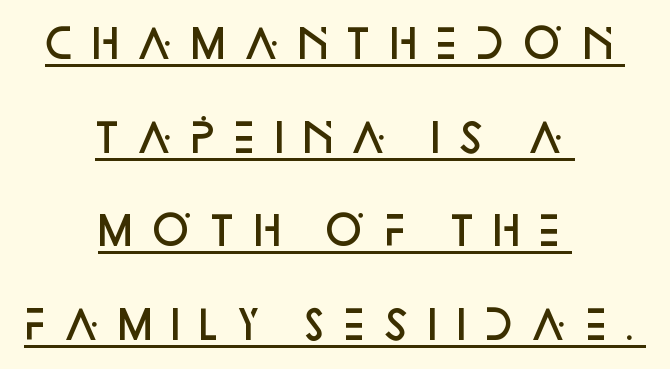
The image shows 39 px semibold sans-serif type, upright; set centered, loose line spacing (2.4x), unusually wide letter spacing (+0.2 em), underlined; low stroke contrast and a large x-height.
